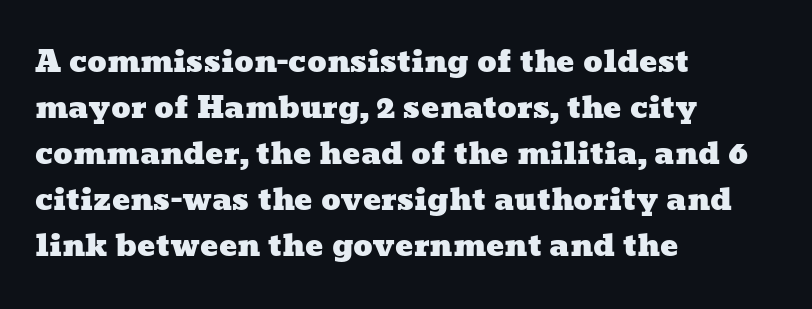
{"width": "wide", "stroke_contrast": "low", "x_height": "medium", "monospaced": "no", "underline": "no", "align": "left", "line_spacing": "normal", "line_spacing_ratio": 1.53, "letter_spacing": "normal", "letter_spacing_em": 0.0, "glyph_px": 30}
